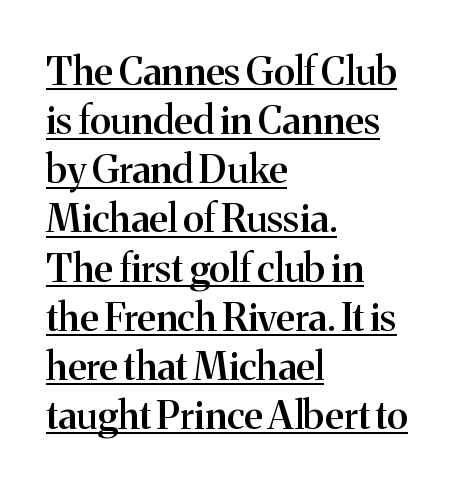
Q: Is the text bold? A: Semi-bold.
Q: Is the text italic (slanted)? A: No, it is upright.
Q: Is the typeface a serif or a sans-serif typeface? A: Serif.
Q: Is the text underlined? A: Yes.
Q: How is the paragraph aligned? A: Left-aligned.
Q: Is the spacing between letters normal or unusually wide? A: Normal.
Q: Is the spacing between lines tight, normal or loose? A: Normal.
Q: Width (condensed, normal, or wide)? A: Normal.
Q: Stroke contrast? A: Medium.
Q: x-height? A: Medium.
Q: Monospaced? A: No.
